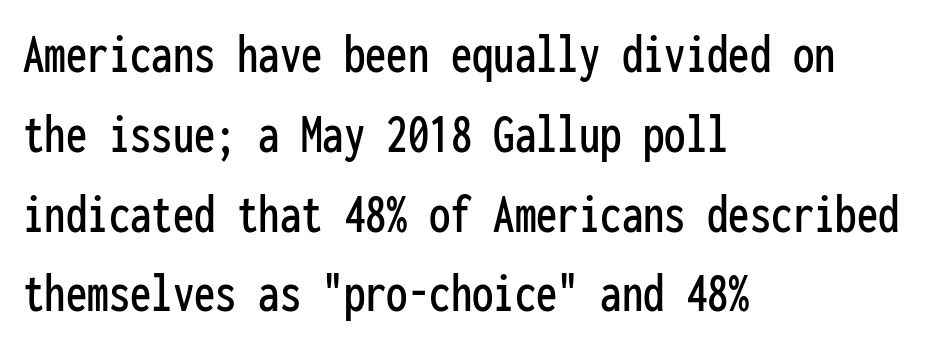
The compositor pushed each line to the left boundary. The line-height multiplier appears to be the usual default. These lines were composed using upright roman letters. The horizontal fit of the characters is conventional and even.
